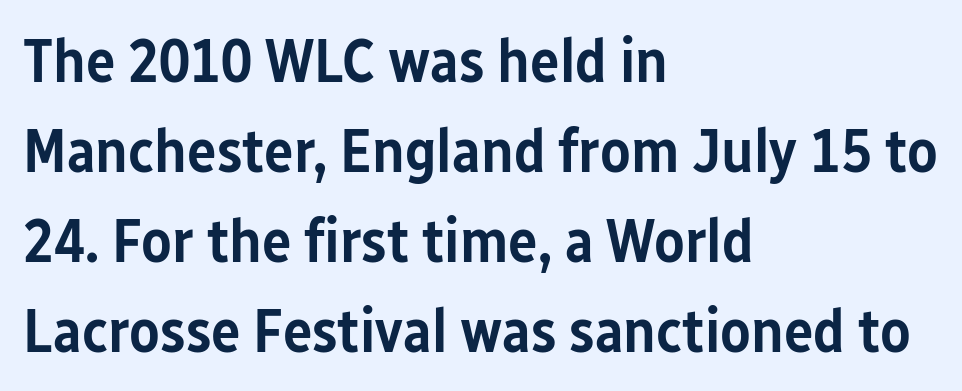
{"serif": "no", "italic": "no", "bold": "semi", "weight": "semibold", "width": "condensed", "stroke_contrast": "low", "x_height": "medium", "monospaced": "no", "underline": "no", "align": "left", "line_spacing": "normal", "line_spacing_ratio": 1.45, "letter_spacing": "normal", "letter_spacing_em": 0.0, "glyph_px": 62}
